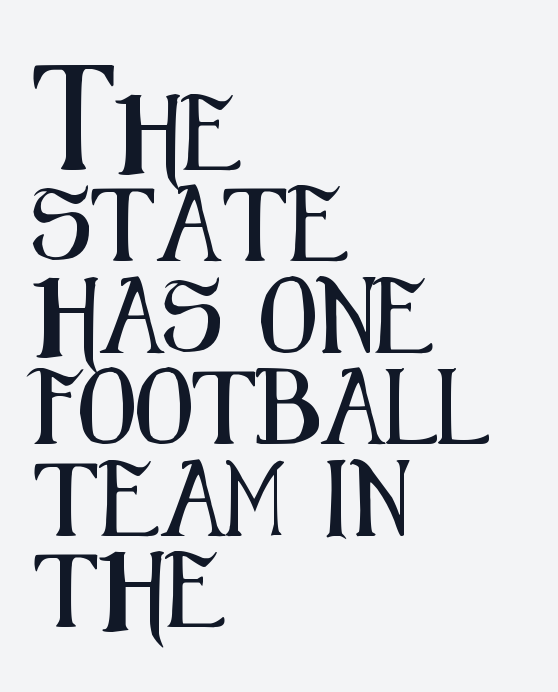
Q: Is the text italic (slanted)? A: No, it is upright.
Q: Is the text underlined? A: No.
Q: How is the paragraph aligned? A: Left-aligned.
Q: Is the spacing between letters normal or unusually wide? A: Normal.
Q: Width (condensed, normal, or wide)? A: Condensed.
Q: Stroke contrast? A: Medium.
Q: x-height? A: Medium.
Q: Monospaced? A: No.
